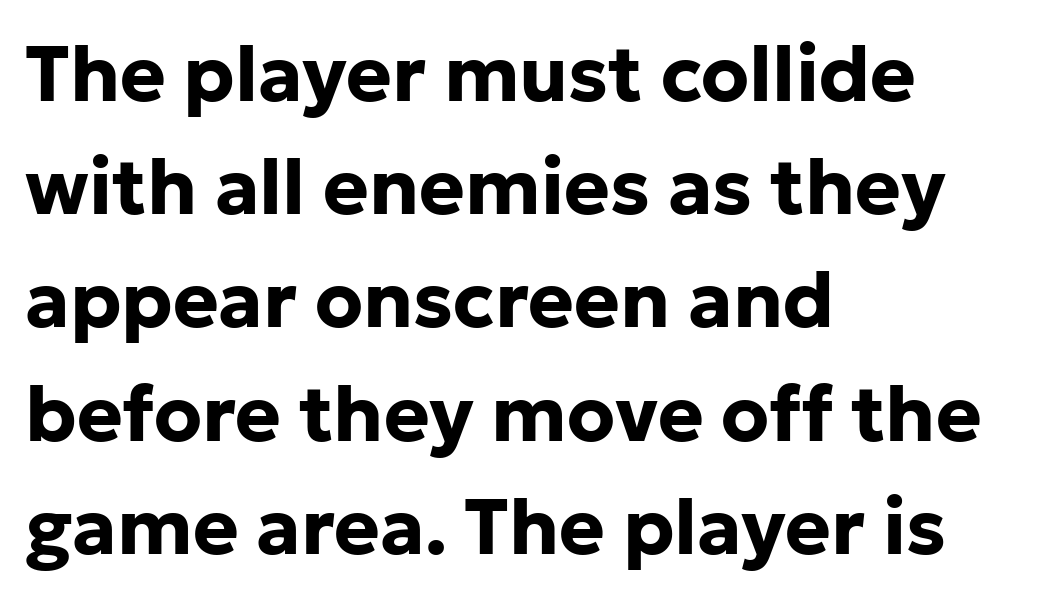
{"serif": "no", "italic": "no", "bold": "yes", "weight": "bold", "width": "normal", "stroke_contrast": "low", "x_height": "medium", "monospaced": "no", "underline": "no", "align": "left", "line_spacing": "normal", "line_spacing_ratio": 1.47, "letter_spacing": "normal", "letter_spacing_em": 0.0, "glyph_px": 77}
